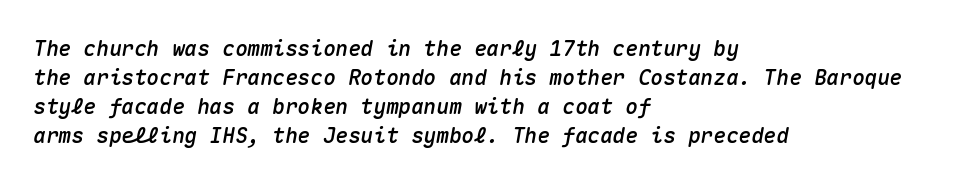
{"italic": "yes", "lean": "right", "slant_degrees": 10, "underline": "no", "align": "left", "line_spacing": "normal", "line_spacing_ratio": 1.38, "letter_spacing": "normal", "letter_spacing_em": 0.0, "glyph_px": 21}
